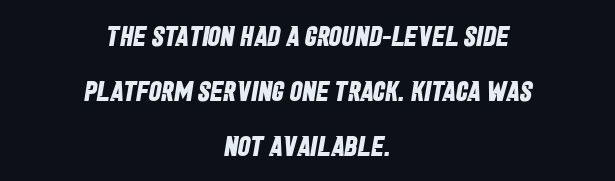
The image shows 28 px bold, condensed sans-serif type; set centered, loose line spacing (1.97x), normal letter spacing, not underlined; low stroke contrast and a large x-height.
